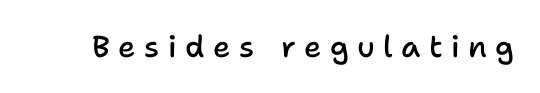
Each letter's strokes conclude bluntly, with no projecting serifs. Caption: semibold face, moderately heavy strokes. Words appear elongated and porous because spacing is wide. Type without underlining.
